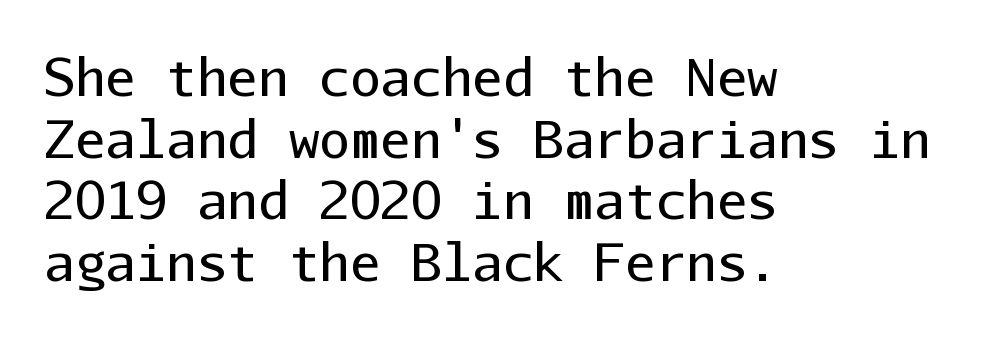
{"serif": "no", "italic": "no", "bold": "no", "weight": "regular", "width": "normal", "stroke_contrast": "low", "x_height": "medium", "monospaced": "yes", "underline": "no", "align": "left", "line_spacing_ratio": 1.21, "letter_spacing": "normal", "letter_spacing_em": 0.0, "glyph_px": 51}
